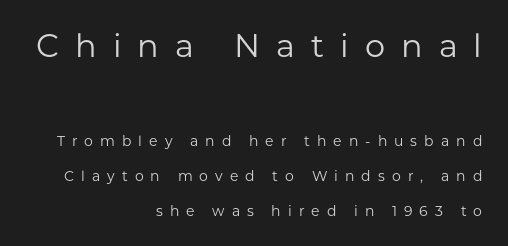
{"serif": "no", "italic": "no", "bold": "no", "weight": "regular", "width": "normal", "stroke_contrast": "low", "x_height": "medium", "monospaced": "no", "underline": "no", "align": "right", "line_spacing": "loose", "line_spacing_ratio": 2.5, "letter_spacing": "wide", "letter_spacing_em": 0.5, "larger_block": "first", "size_ratio": 2.29, "glyph_px": 32}
